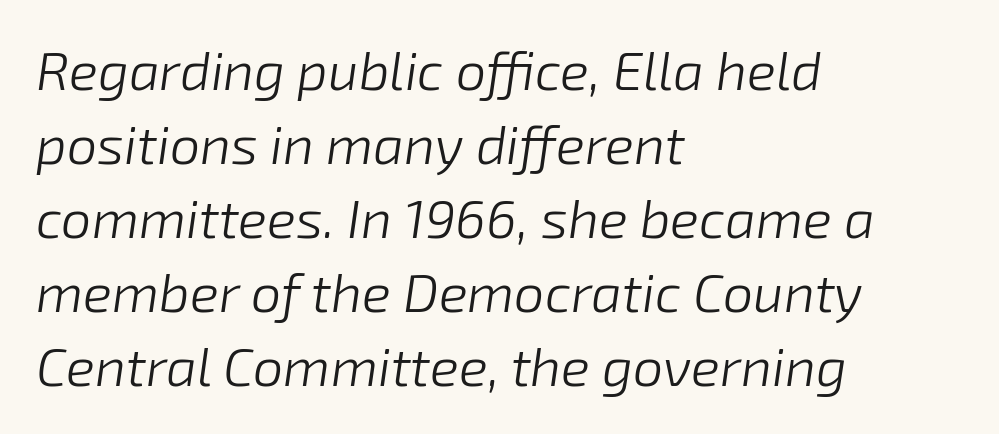
{"italic": "yes", "lean": "right", "slant_degrees": 8, "bold": "no", "weight": "light", "width": "normal", "stroke_contrast": "low", "x_height": "medium", "monospaced": "no", "underline": "no", "align": "left", "line_spacing": "normal", "line_spacing_ratio": 1.37, "letter_spacing": "normal", "letter_spacing_em": 0.0, "glyph_px": 54}
